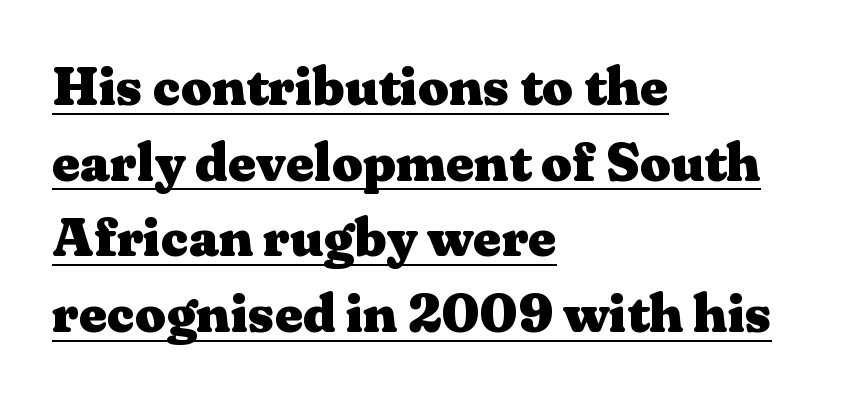
Q: Is the text bold? A: Yes.
Q: Is the text italic (slanted)? A: No, it is upright.
Q: Is the typeface a serif or a sans-serif typeface? A: Serif.
Q: Is the text underlined? A: Yes.
Q: How is the paragraph aligned? A: Left-aligned.
Q: Is the spacing between letters normal or unusually wide? A: Normal.
Q: Is the spacing between lines tight, normal or loose? A: Normal.
Q: Width (condensed, normal, or wide)? A: Wide.
Q: Stroke contrast? A: Medium.
Q: x-height? A: Medium.
Q: Monospaced? A: No.
